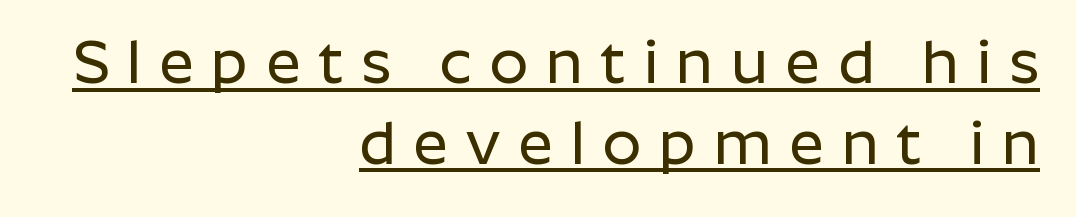
The image shows 61 px sans-serif type, upright; set right-aligned, normal line spacing (1.32x), unusually wide letter spacing (+0.29 em), underlined; low stroke contrast and a medium x-height.
